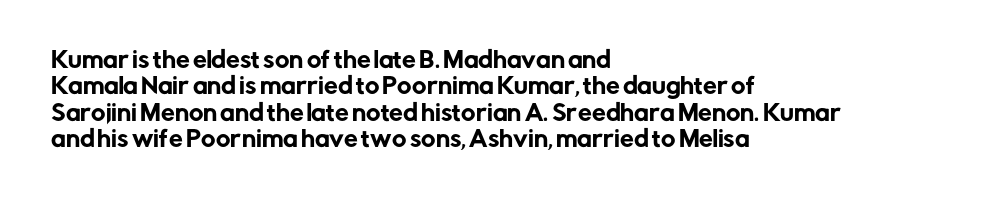
{"italic": "no", "underline": "no", "align": "left", "line_spacing_ratio": 1.2, "letter_spacing": "normal", "letter_spacing_em": 0.0, "glyph_px": 22}
